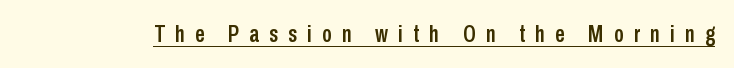
This is roman type, the default non-slanted kind. The gaps between neighbouring characters are conspicuously large. Underlined type.
